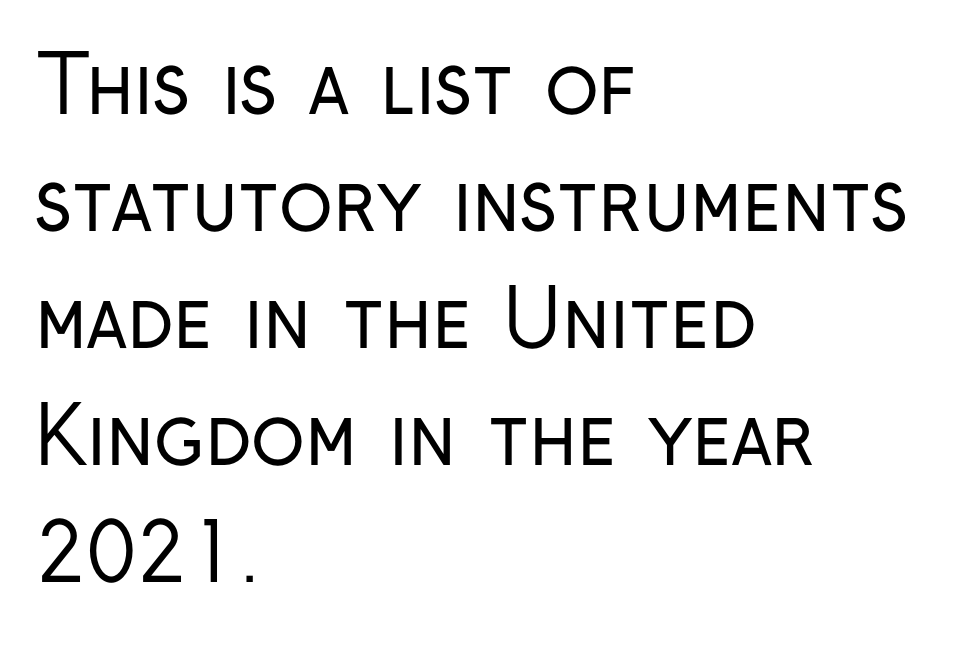
Grotesque or geometric, the face here clearly has no serifs. Notice how the stems are strictly vertical — no italics here. Look at the tracking — it's just the regular setting, nothing added. The characters are drawn with everyday or finer stroke widths. Just letters on the line, the space beneath them empty.
